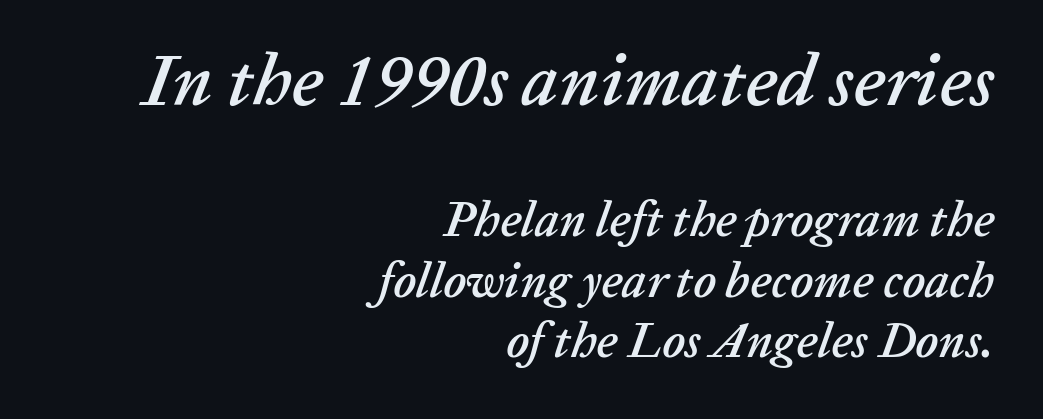
Q: Is the text italic (slanted)? A: Yes, it leans right by about 20 degrees.
Q: Is the text underlined? A: No.
Q: How is the paragraph aligned? A: Right-aligned.
Q: Is the spacing between letters normal or unusually wide? A: Normal.
Q: Which block of text is set in a larger size, the first (top) or the second (bottom)? A: The first (top) one.
Q: Width (condensed, normal, or wide)? A: Normal.
Q: Stroke contrast? A: Low.
Q: x-height? A: Medium.
Q: Monospaced? A: No.
